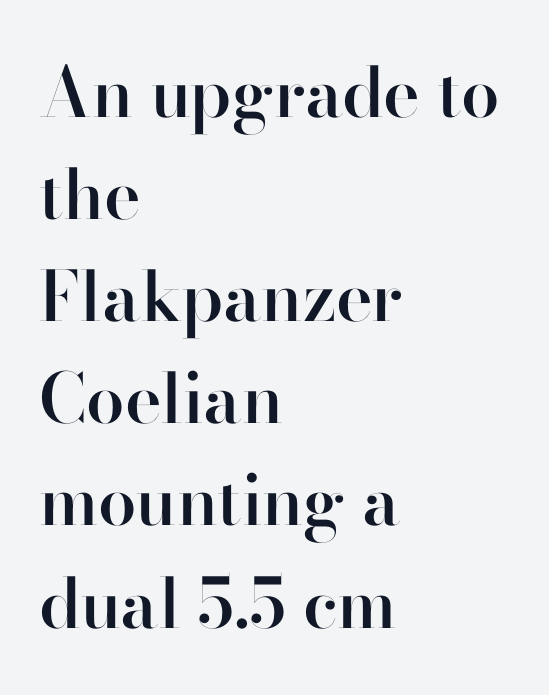
The lines are quadded left. Compared with an ordinary text face, these strokes are moderately heavier — a semibold. Varying glyph widths throughout — classic text-font behaviour. The lettering holds an erect, upright posture throughout. The letterforms sit shoulder to shoulder at normal distance.
